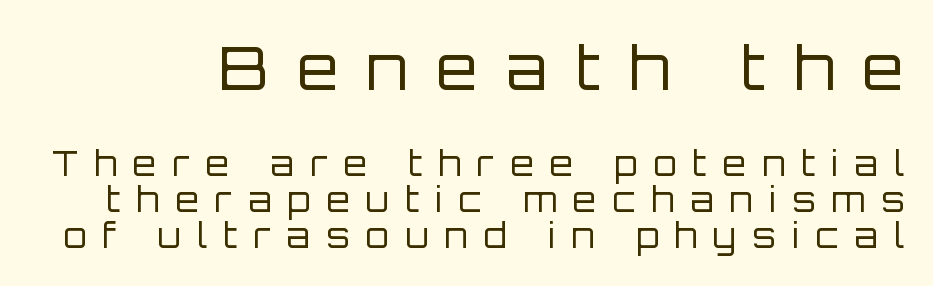
{"serif": "no", "italic": "no", "bold": "no", "weight": "regular", "width": "normal", "stroke_contrast": "low", "x_height": "large", "monospaced": "no", "underline": "no", "line_spacing": "tight", "line_spacing_ratio": 1.06, "letter_spacing": "wide", "letter_spacing_em": 0.47, "larger_block": "first", "size_ratio": 1.76, "glyph_px": 60}
